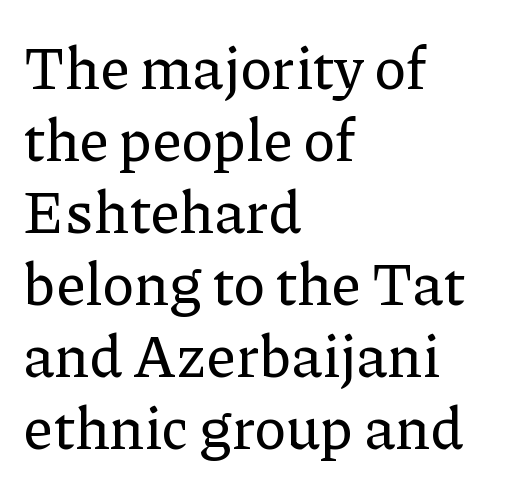
{"serif": "yes", "italic": "no", "width": "normal", "stroke_contrast": "low", "x_height": "medium", "monospaced": "no", "underline": "no", "align": "left", "line_spacing_ratio": 1.22, "letter_spacing": "normal", "letter_spacing_em": 0.0, "glyph_px": 59}
